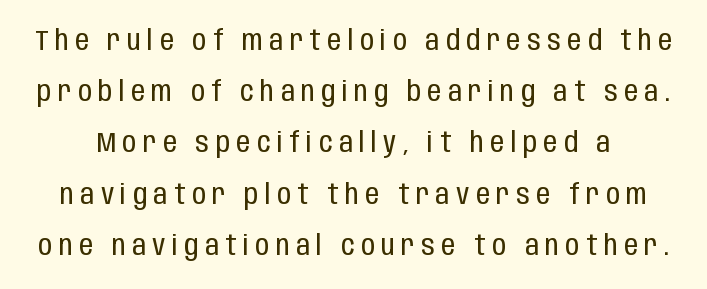
Q: Is the text bold? A: No.
Q: Is the text italic (slanted)? A: No, it is upright.
Q: Is the typeface a serif or a sans-serif typeface? A: Sans-serif.
Q: Is the text underlined? A: No.
Q: Is the spacing between letters normal or unusually wide? A: Unusually wide.
Q: Width (condensed, normal, or wide)? A: Condensed.
Q: Stroke contrast? A: Low.
Q: x-height? A: Large.
Q: Monospaced? A: No.
